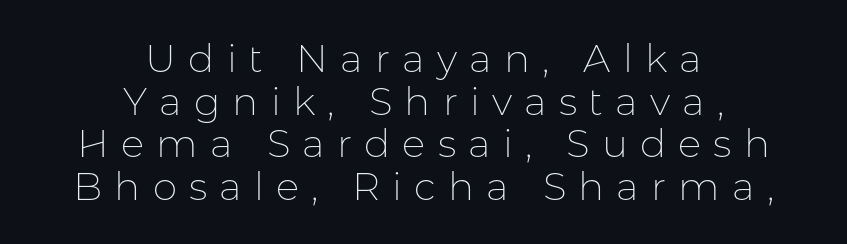
{"serif": "no", "italic": "no", "bold": "no", "weight": "thin", "width": "normal", "stroke_contrast": "low", "x_height": "medium", "monospaced": "no", "underline": "no", "align": "center", "line_spacing": "tight", "line_spacing_ratio": 1.09, "letter_spacing": "wide", "letter_spacing_em": 0.31, "glyph_px": 39}
